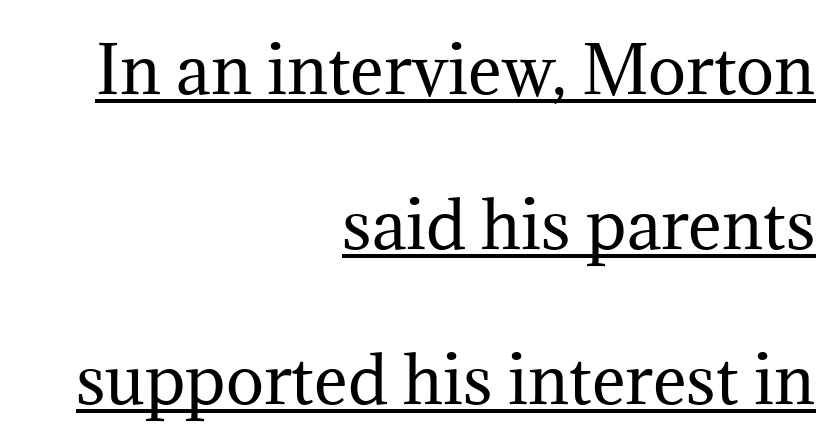
Compared with typical paragraphs, the rows here are farther apart. Is this a fixed-width face? No — the glyphs have proportional, varying widths. This is the regular roman posture of the typeface. Right-aligned paragraph, ragged on the left.
